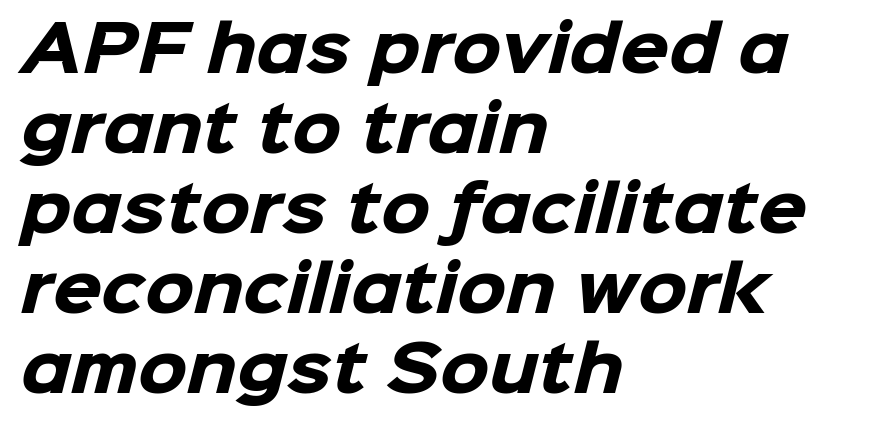
The image shows 63 px heavy sans-serif type; set left-aligned, normal line spacing (1.27x), normal letter spacing, not underlined; low stroke contrast and a medium x-height.
